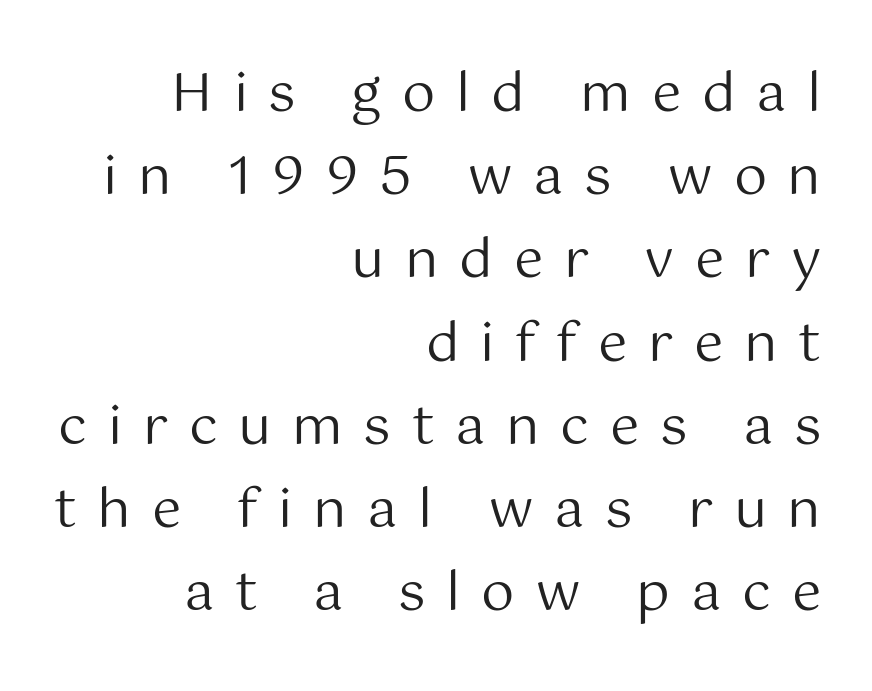
The image shows 53 px regular-weight sans-serif type, upright; set right-aligned, normal line spacing (1.57x), unusually wide letter spacing (+0.39 em), not underlined; medium stroke contrast and a medium x-height.
